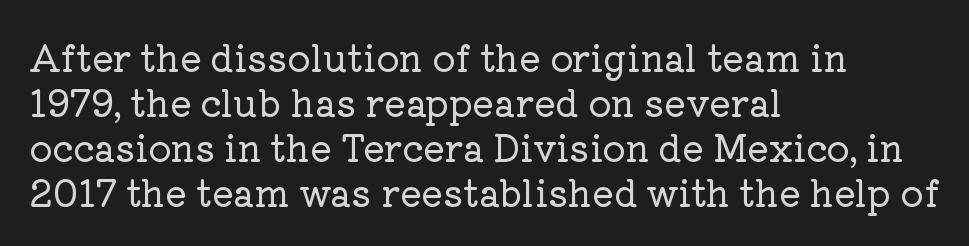
Q: Is the text italic (slanted)? A: No, it is upright.
Q: Is the typeface a serif or a sans-serif typeface? A: Serif.
Q: Is the text underlined? A: No.
Q: How is the paragraph aligned? A: Left-aligned.
Q: Is the spacing between letters normal or unusually wide? A: Normal.
Q: Is the spacing between lines tight, normal or loose? A: Normal.
Q: Width (condensed, normal, or wide)? A: Normal.
Q: Stroke contrast? A: Low.
Q: x-height? A: Medium.
Q: Monospaced? A: No.
